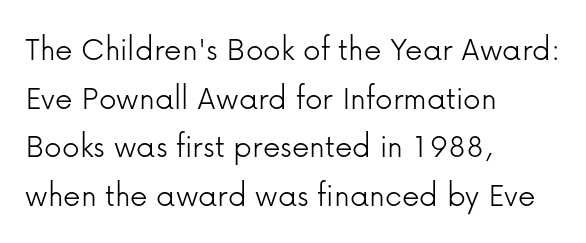
Q: Is the text bold? A: No.
Q: Is the text italic (slanted)? A: No, it is upright.
Q: Is the typeface a serif or a sans-serif typeface? A: Sans-serif.
Q: Is the text underlined? A: No.
Q: How is the paragraph aligned? A: Left-aligned.
Q: Is the spacing between letters normal or unusually wide? A: Normal.
Q: Is the spacing between lines tight, normal or loose? A: Normal.
Q: Width (condensed, normal, or wide)? A: Normal.
Q: Stroke contrast? A: Low.
Q: x-height? A: Medium.
Q: Monospaced? A: No.
